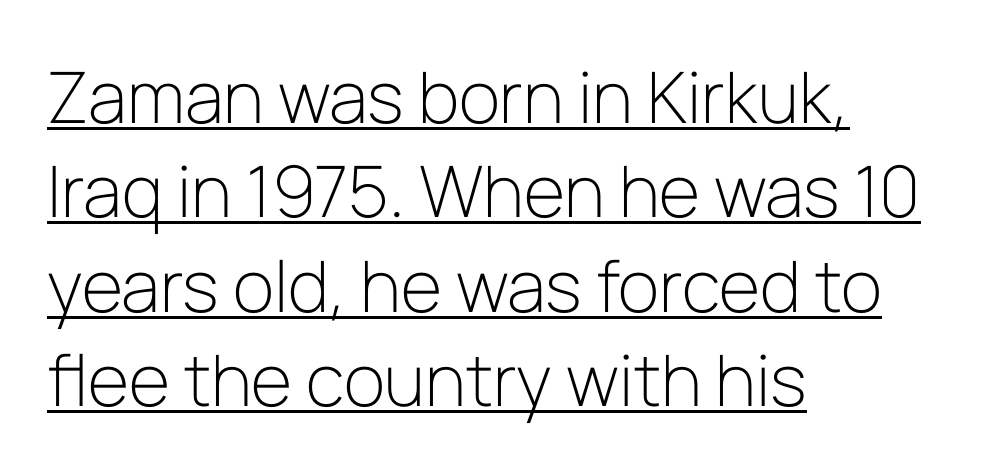
Q: Is the text bold? A: No.
Q: Is the text italic (slanted)? A: No, it is upright.
Q: Is the typeface a serif or a sans-serif typeface? A: Sans-serif.
Q: Is the text underlined? A: Yes.
Q: How is the paragraph aligned? A: Left-aligned.
Q: Is the spacing between letters normal or unusually wide? A: Normal.
Q: Is the spacing between lines tight, normal or loose? A: Normal.
Q: Width (condensed, normal, or wide)? A: Normal.
Q: Stroke contrast? A: Low.
Q: x-height? A: Medium.
Q: Monospaced? A: No.
